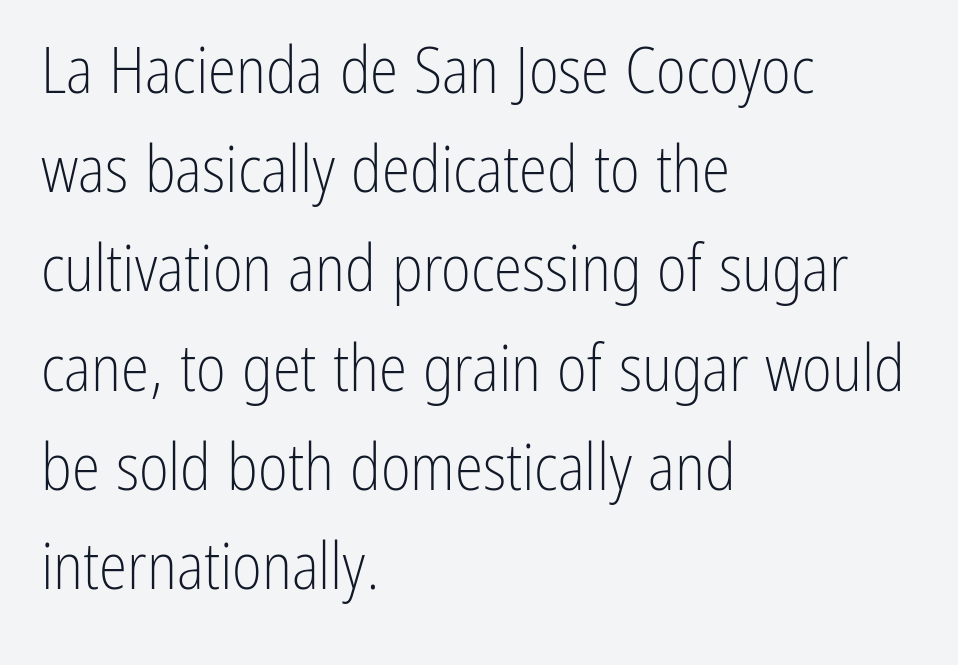
{"serif": "no", "italic": "no", "bold": "no", "weight": "light", "width": "condensed", "stroke_contrast": "low", "x_height": "medium", "monospaced": "no", "underline": "no", "align": "left", "line_spacing": "normal", "line_spacing_ratio": 1.55, "letter_spacing": "normal", "letter_spacing_em": 0.0, "glyph_px": 64}
